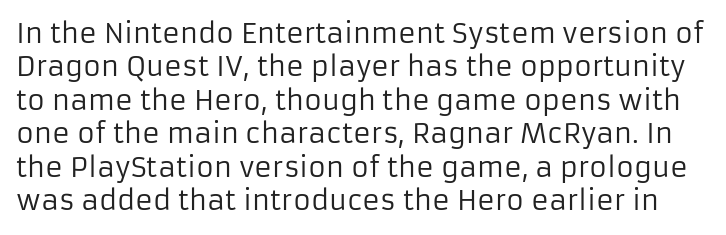
{"italic": "no", "bold": "no", "underline": "no", "line_spacing_ratio": 1.24, "letter_spacing": "normal", "letter_spacing_em": 0.0, "glyph_px": 27}
